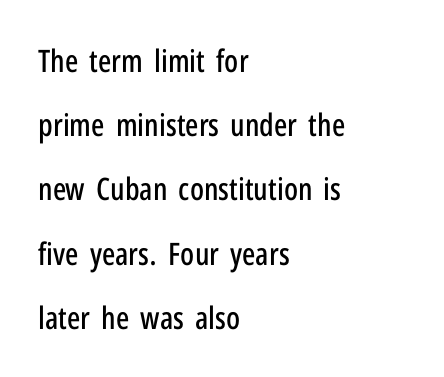
Casual observation: everything's shoved over to the left. Is this a fixed-width face? No — the glyphs have proportional, varying widths. The line-height multiplier appears high, well above default. Inter-character spacing is left at the font's built-in metrics.
